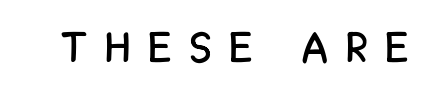
The letters advance in unequal steps, a hallmark of proportional type. This is roman type, the default non-slanted kind. Glance below the letters and you will spot only blank space. This sample uses a sans-serif face. Loose tracking; the words dissolve into strings of separated letters.
